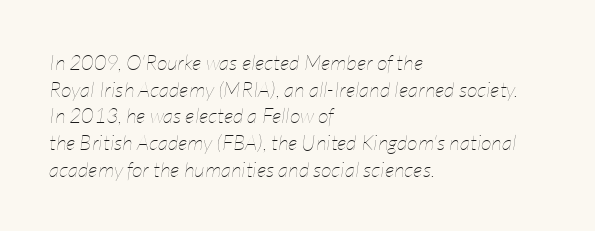
The image shows 21 px text type, italic (leaning right); set left-aligned, normal line spacing (1.27x), normal letter spacing, not underlined.
